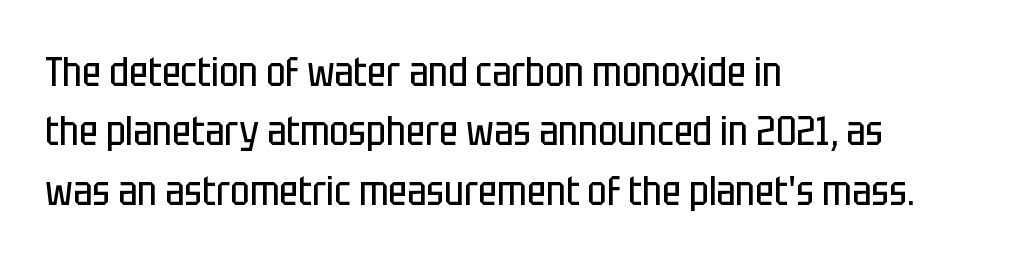
The image shows 41 px regular-weight, condensed sans-serif type, upright; set left-aligned, normal line spacing (1.45x), normal letter spacing, not underlined; low stroke contrast and a large x-height.
